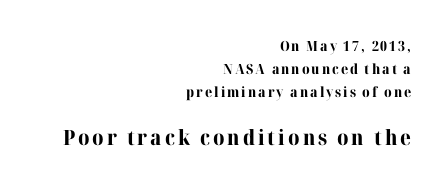
Size contrast runs from small at the top to large at the bottom. Rule under the text: the space is simply empty. When letters stand straight like this, we call the style roman or upright. Each new line begins a customary step beneath the previous one. Short and long lines alike share a common ending point at right.
